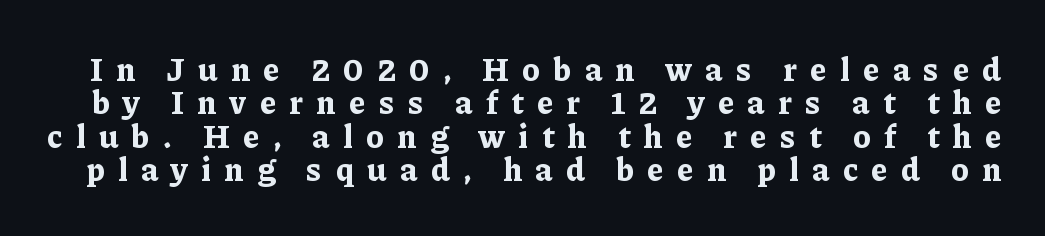
The image shows 33 px bold serif type, upright; set tight line spacing (1.01x), unusually wide letter spacing (+0.41 em), not underlined; low stroke contrast and a medium x-height.
